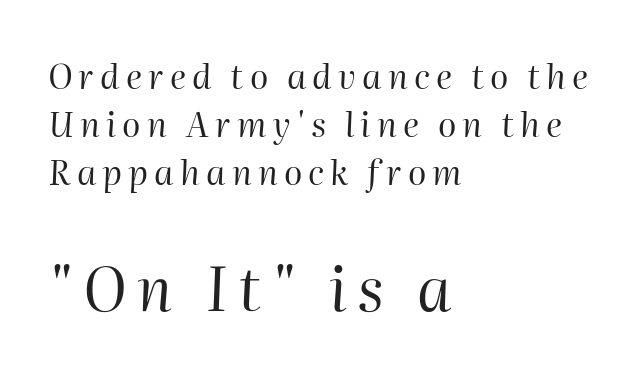
{"italic": "yes", "lean": "right", "slant_degrees": 2, "bold": "no", "weight": "regular", "width": "normal", "stroke_contrast": "high", "x_height": "medium", "monospaced": "no", "underline": "no", "align": "left", "line_spacing": "normal", "line_spacing_ratio": 1.41, "larger_block": "second", "size_ratio": 1.76, "glyph_px": 60}
